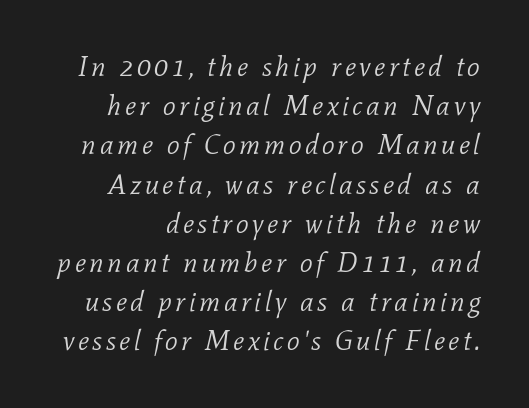
Q: Is the text bold? A: No.
Q: Is the text italic (slanted)? A: Yes, it leans right by about 11 degrees.
Q: Is the typeface a serif or a sans-serif typeface? A: Serif.
Q: Is the text underlined? A: No.
Q: Is the spacing between lines tight, normal or loose? A: Normal.
Q: Width (condensed, normal, or wide)? A: Normal.
Q: Stroke contrast? A: Low.
Q: x-height? A: Medium.
Q: Monospaced? A: No.
